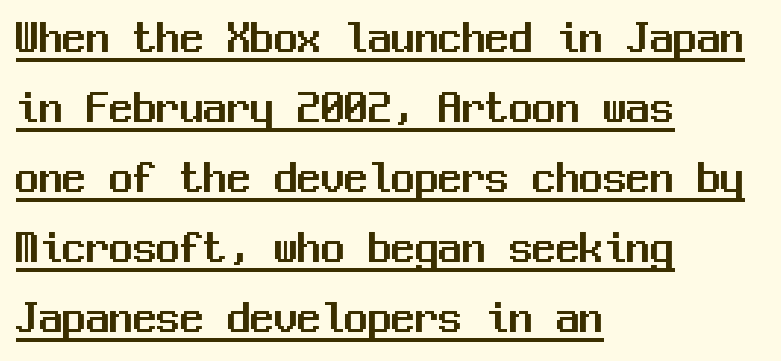
{"serif": "no", "italic": "no", "width": "normal", "stroke_contrast": "medium", "x_height": "medium", "monospaced": "yes", "underline": "yes", "align": "left", "line_spacing": "normal", "line_spacing_ratio": 1.49, "letter_spacing": "normal", "letter_spacing_em": 0.0, "glyph_px": 47}
